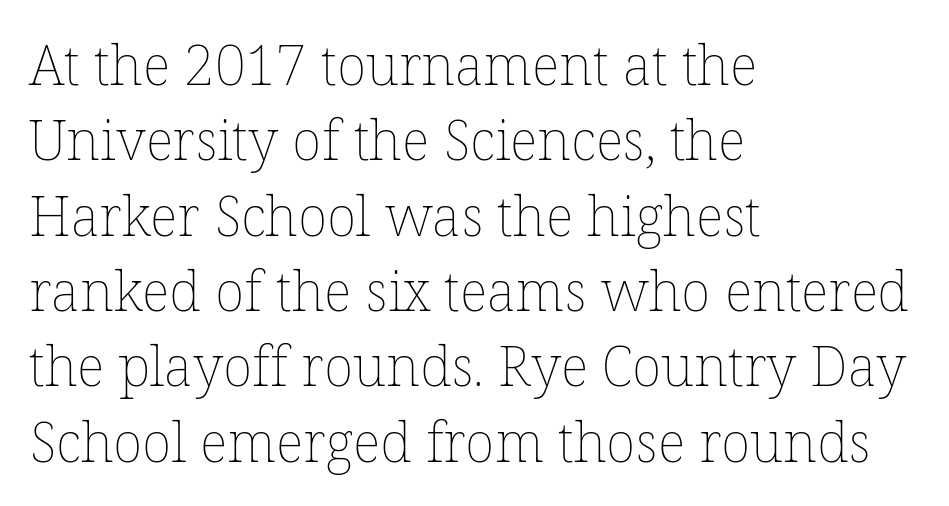
Q: Is the text bold? A: No.
Q: Is the text italic (slanted)? A: No, it is upright.
Q: Is the text underlined? A: No.
Q: How is the paragraph aligned? A: Left-aligned.
Q: Is the spacing between letters normal or unusually wide? A: Normal.
Q: Is the spacing between lines tight, normal or loose? A: Normal.
Q: Width (condensed, normal, or wide)? A: Normal.
Q: Stroke contrast? A: Low.
Q: x-height? A: Medium.
Q: Monospaced? A: No.
